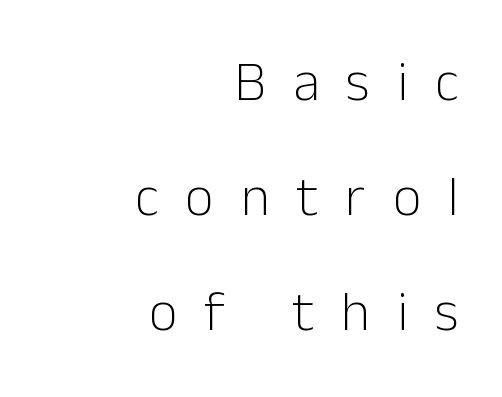
Q: Is the text bold? A: No.
Q: Is the text italic (slanted)? A: No, it is upright.
Q: Is the typeface a serif or a sans-serif typeface? A: Sans-serif.
Q: Is the text underlined? A: No.
Q: How is the paragraph aligned? A: Right-aligned.
Q: Is the spacing between letters normal or unusually wide? A: Unusually wide.
Q: Is the spacing between lines tight, normal or loose? A: Loose.
Q: Width (condensed, normal, or wide)? A: Normal.
Q: Stroke contrast? A: Low.
Q: x-height? A: Medium.
Q: Monospaced? A: No.
